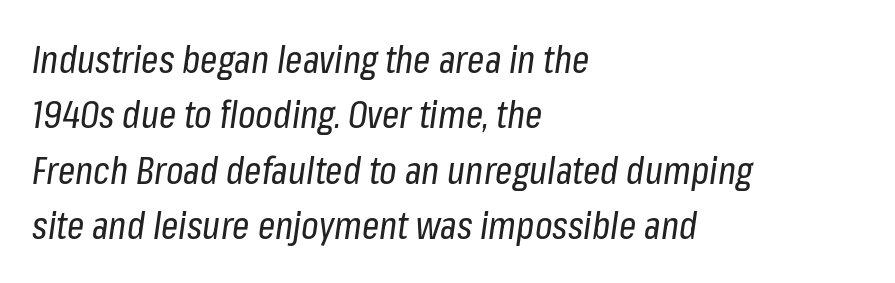
{"italic": "yes", "lean": "right", "slant_degrees": 8, "bold": "no", "weight": "regular", "width": "condensed", "stroke_contrast": "low", "x_height": "medium", "monospaced": "no", "underline": "no", "align": "left", "line_spacing": "normal", "line_spacing_ratio": 1.46, "letter_spacing": "normal", "letter_spacing_em": 0.0, "glyph_px": 38}
